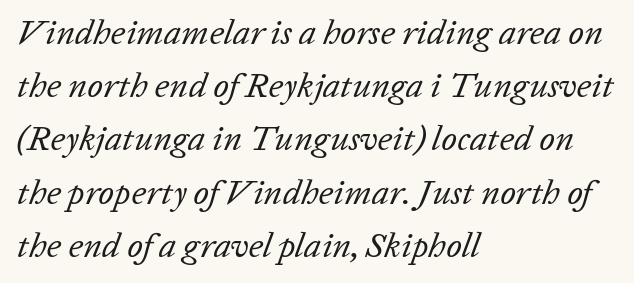
The image shows 35 px regular-weight type, italic (leaning right); set left-aligned, normal line spacing (1.52x), normal letter spacing, not underlined; low stroke contrast and a medium x-height.
